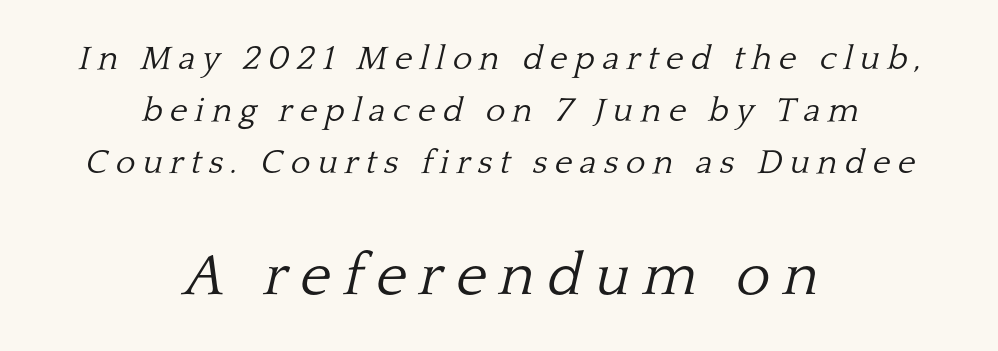
The glyphs in this specimen are seriffed. These lines have a slow, spaced-out rhythm from letter to letter. This layout puts the modest block above and the oversized block below. Character widths vary here, with narrow letters taking less room than wide ones.
